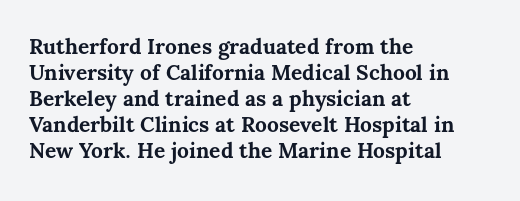
{"italic": "no", "bold": "yes", "underline": "no", "align": "left", "line_spacing_ratio": 1.24, "letter_spacing": "normal", "letter_spacing_em": 0.0, "glyph_px": 21}
